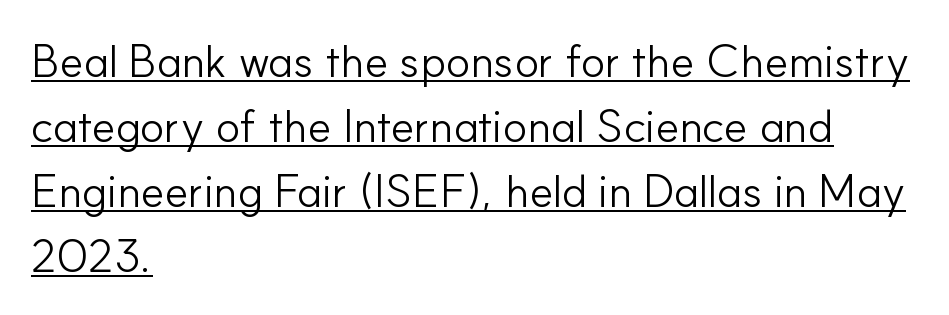
The image shows 46 px light sans-serif type, upright; set left-aligned, normal line spacing (1.41x), normal letter spacing, underlined; low stroke contrast and a small x-height.
